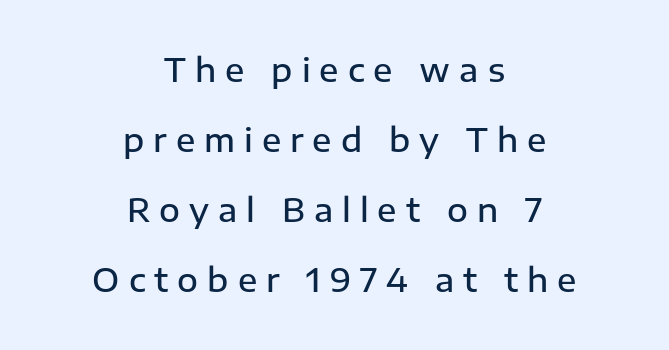
Q: Is the text bold? A: Semi-bold.
Q: Is the text italic (slanted)? A: No, it is upright.
Q: Is the typeface a serif or a sans-serif typeface? A: Sans-serif.
Q: Is the text underlined? A: No.
Q: How is the paragraph aligned? A: Centered.
Q: Is the spacing between letters normal or unusually wide? A: Unusually wide.
Q: Is the spacing between lines tight, normal or loose? A: Loose.
Q: Width (condensed, normal, or wide)? A: Normal.
Q: Stroke contrast? A: Low.
Q: x-height? A: Medium.
Q: Monospaced? A: No.
